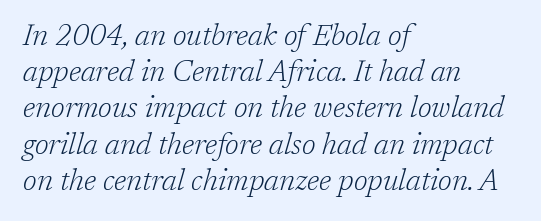
{"serif": "yes", "italic": "yes", "lean": "right", "slant_degrees": 17, "bold": "no", "weight": "light", "width": "normal", "stroke_contrast": "low", "x_height": "medium", "monospaced": "no", "underline": "no", "align": "left", "line_spacing": "normal", "line_spacing_ratio": 1.25, "letter_spacing": "normal", "letter_spacing_em": 0.0, "glyph_px": 29}
